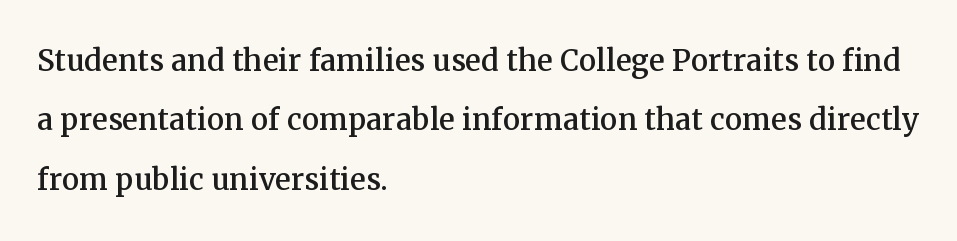
Observe the serifs anchoring each vertical stroke in this sample. Line spacing here is normal. The rag falls on the right side of this text block. Tracking here is standard; glyphs follow each other at the usual distance.
